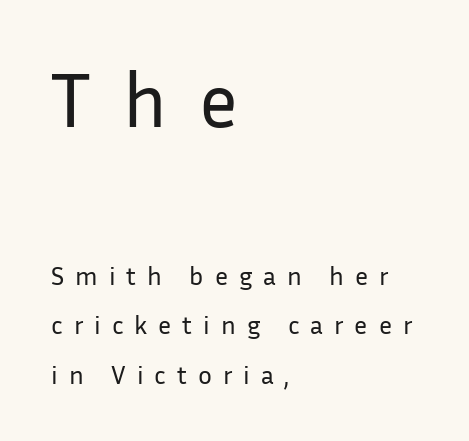
The image shows 77 px regular-weight sans-serif type, upright; set left-aligned, loose line spacing (1.9x), unusually wide letter spacing (+0.42 em), not underlined; the first (top) block is 2.96x larger; low stroke contrast and a medium x-height.
